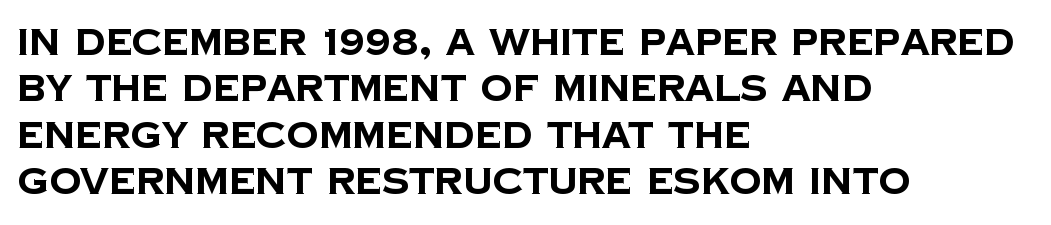
This sample has the flowing, uneven cadence of proportional lettering. Does the weight exceed regular? Yes, all the way to bold. These lines are composed in type without serifs. Observe the ordinary spacing: letters are neighbours, not strangers. Horizontally, the lines are justified to the leading edge only.
